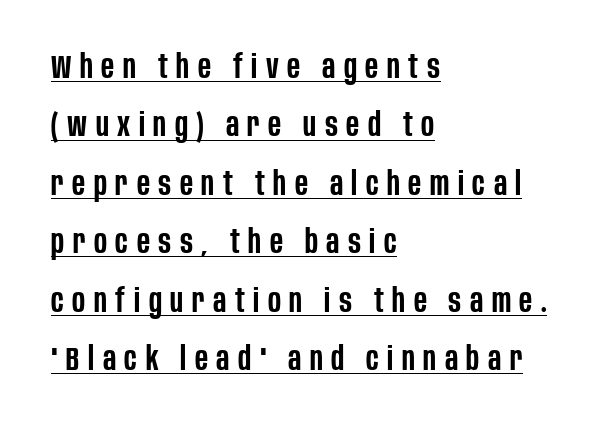
These lines carry some extra weight — a demibold, not a full bold. A classic flush-left, rag-right setting is used for this passage. A typesetter would label this face a sans. The face used here is proportionally spaced, like ordinary book or web type. The typesetter has applied underlining to the passage shown.
